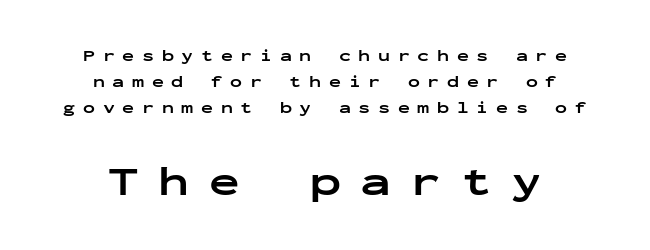
The image shows 41 px bold, wide sans-serif type, upright, monospaced; set centered, normal line spacing (1.64x), unusually wide letter spacing (+0.48 em), not underlined; the second (bottom) block is 2.56x larger; low stroke contrast and a medium x-height.
